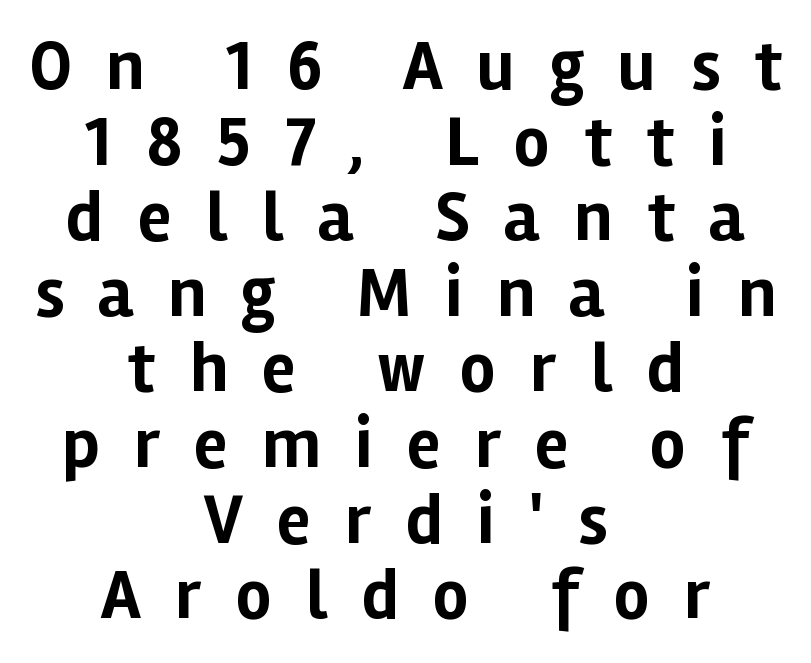
Q: Is the text bold? A: Yes.
Q: Is the text italic (slanted)? A: No, it is upright.
Q: Is the typeface a serif or a sans-serif typeface? A: Sans-serif.
Q: Is the text underlined? A: No.
Q: How is the paragraph aligned? A: Centered.
Q: Is the spacing between letters normal or unusually wide? A: Unusually wide.
Q: Is the spacing between lines tight, normal or loose? A: Tight.
Q: Width (condensed, normal, or wide)? A: Normal.
Q: Stroke contrast? A: Low.
Q: x-height? A: Medium.
Q: Monospaced? A: No.
